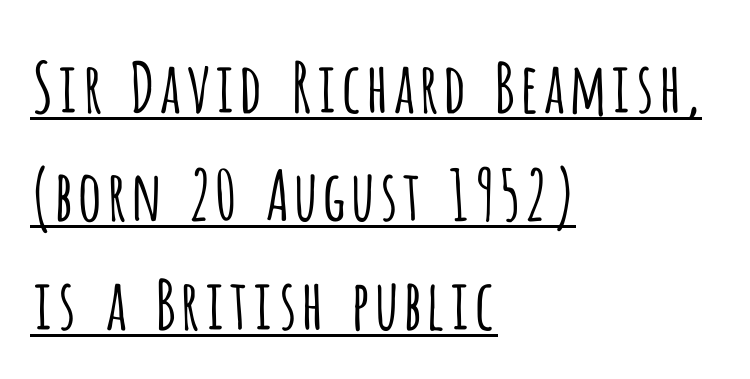
{"serif": "no", "italic": "no", "bold": "no", "weight": "light", "width": "condensed", "stroke_contrast": "low", "x_height": "large", "monospaced": "no", "underline": "yes", "align": "left", "line_spacing": "normal", "line_spacing_ratio": 1.57, "letter_spacing": "normal", "letter_spacing_em": 0.0, "glyph_px": 69}
